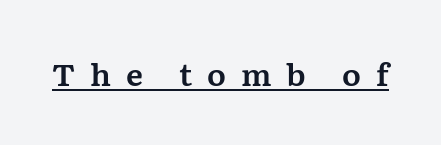
{"serif": "yes", "italic": "no", "width": "normal", "stroke_contrast": "medium", "x_height": "medium", "monospaced": "no", "underline": "yes", "letter_spacing": "wide", "letter_spacing_em": 0.48, "glyph_px": 31}
